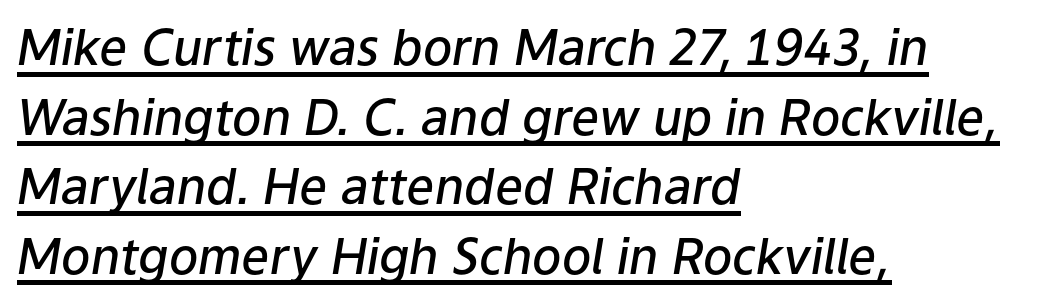
{"italic": "yes", "lean": "right", "slant_degrees": 9, "bold": "semi", "weight": "semibold", "width": "normal", "stroke_contrast": "low", "x_height": "medium", "monospaced": "no", "underline": "yes", "align": "left", "line_spacing": "normal", "line_spacing_ratio": 1.42, "letter_spacing": "normal", "letter_spacing_em": 0.0, "glyph_px": 49}
